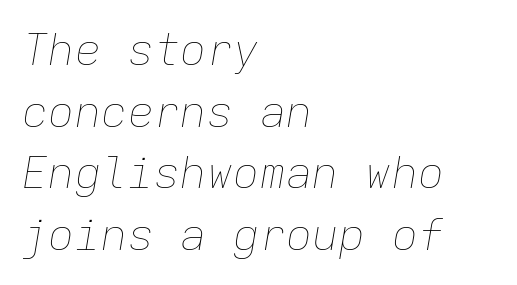
{"italic": "yes", "lean": "right", "slant_degrees": 9, "bold": "no", "weight": "thin", "width": "normal", "stroke_contrast": "low", "x_height": "medium", "monospaced": "yes", "underline": "no", "align": "left", "line_spacing": "normal", "line_spacing_ratio": 1.4, "letter_spacing": "normal", "letter_spacing_em": 0.0, "glyph_px": 44}
